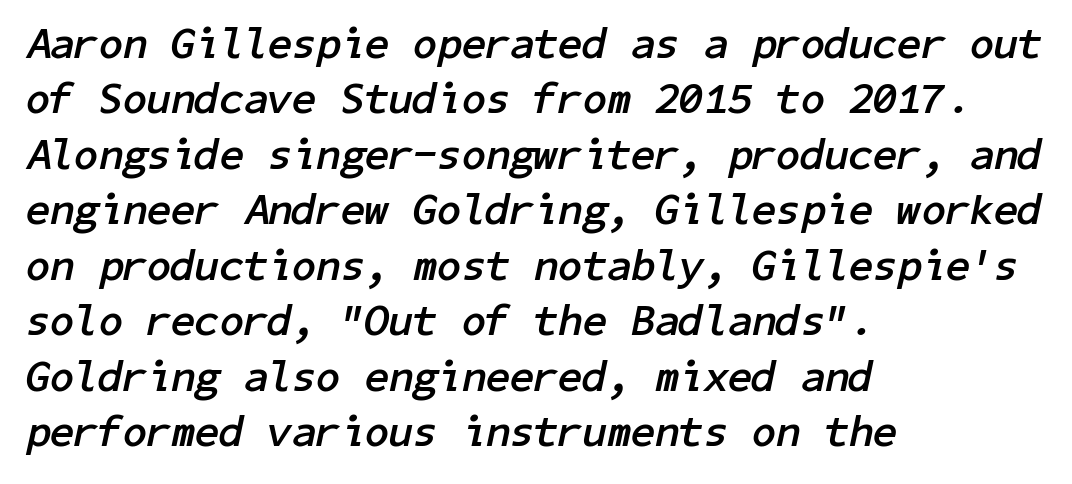
Italic? Definitely — the glyphs are oblique. This is heavy type, rendered in bold. Each line starts at the same left margin while the right side varies. The line-height multiplier appears to be the usual default.
